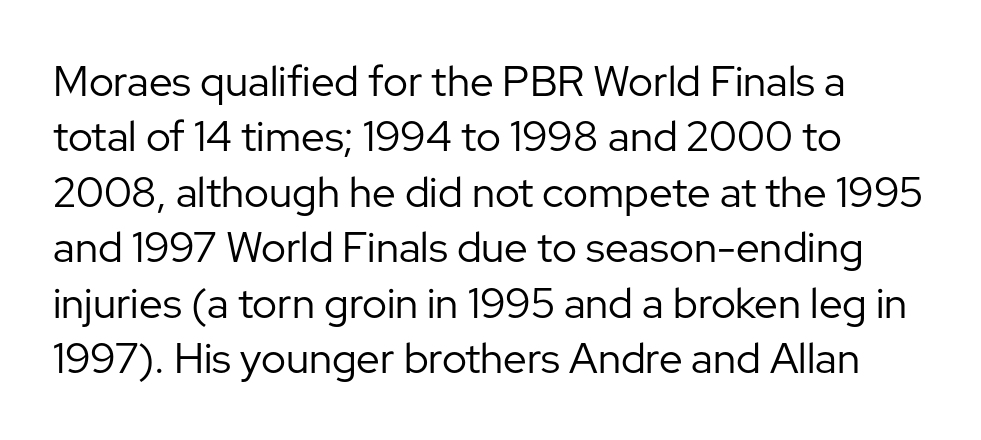
{"serif": "no", "italic": "no", "bold": "no", "weight": "regular", "width": "normal", "stroke_contrast": "low", "x_height": "medium", "monospaced": "no", "underline": "no", "line_spacing": "normal", "line_spacing_ratio": 1.32, "letter_spacing": "normal", "letter_spacing_em": 0.0, "glyph_px": 42}
